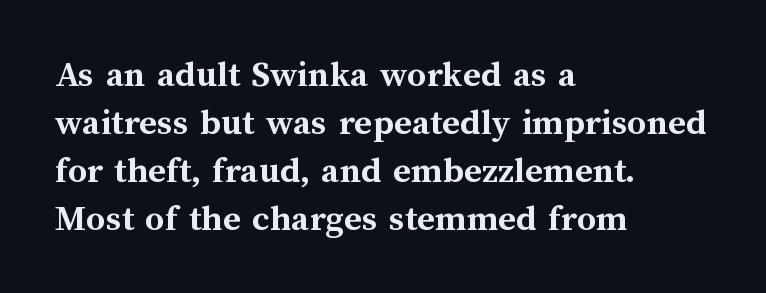
The passage is arranged the way most books set body copy — flush left. On the weight axis this lands at bold, roughly 700. A normal amount of white space separates one row of letters from the next. Every stem runs plumb, perpendicular to the baseline. Do the characters align in a grid? No, the font is proportional.
